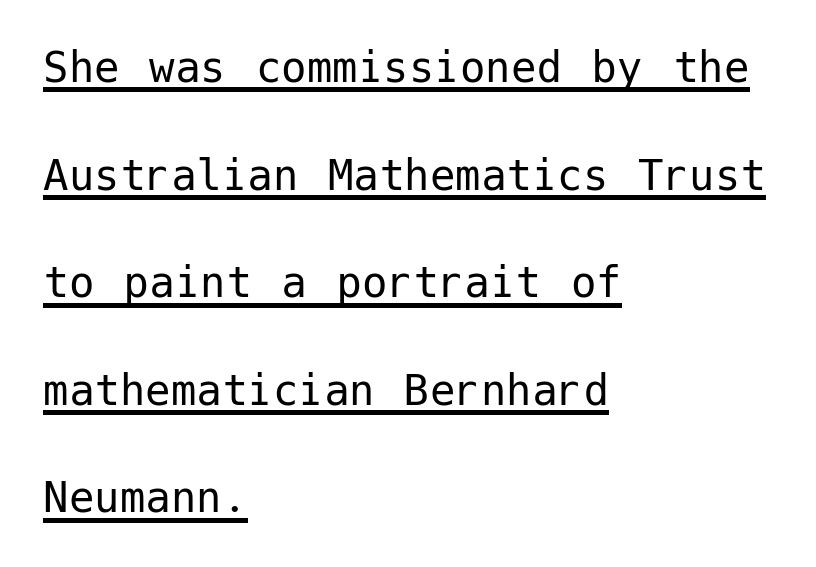
The image shows 51 px regular-weight sans-serif type, upright; set left-aligned, loose line spacing (2.11x), normal letter spacing, underlined; low stroke contrast and a medium x-height.
